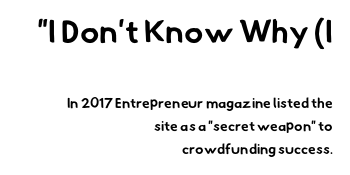
The image shows 32 px bold sans-serif type; set right-aligned, normal line spacing (1.66x), normal letter spacing, not underlined; the first (top) block is 2.29x larger; low stroke contrast and a small x-height.
